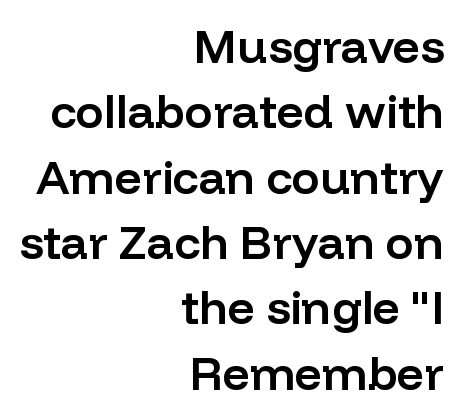
The image shows 47 px semibold sans-serif type, upright; set right-aligned, normal line spacing (1.39x), normal letter spacing, not underlined; low stroke contrast and a medium x-height.
